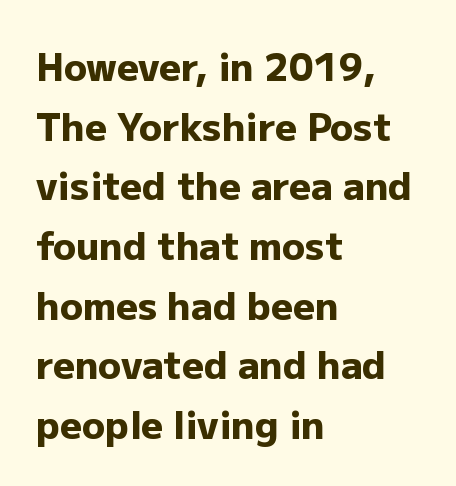
Italic: no, the glyphs are upright roman. Alignment: flush left. No extra tracking has been applied to these lines. Character widths vary here, with narrow letters taking less room than wide ones.
